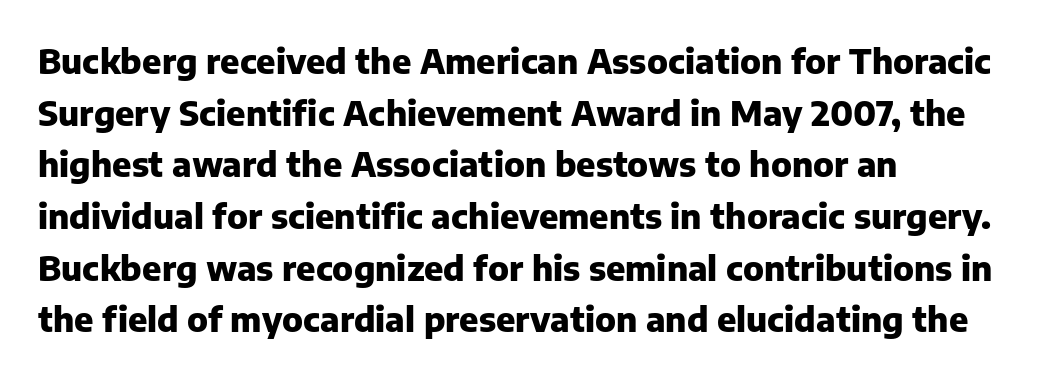
Each row of text sits above clean, open space. This sample keeps an unexceptional amount of space between lines. Note the varied advance widths — an 'i' is clearly narrower than an 'm'. Reading down the block, your eye returns to a fixed left position each line. The text was rendered using a sans face with plain stroke endings. Glyph-to-glyph distance matches everyday printed text.
